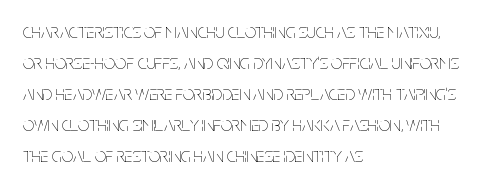
The face looks like a standard text weight, possibly lighter. The type is set solid horizontally, with unmodified tracking. The lettering stays uniformly vertical, giving the passage a roman look. Leading: standard. Casual observation: everything's shoved over to the left.
